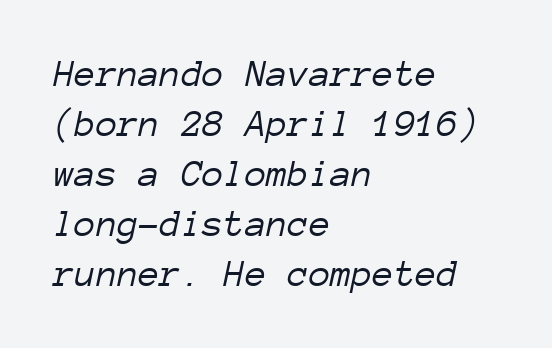
{"italic": "yes", "lean": "right", "slant_degrees": 12, "bold": "no", "weight": "light", "width": "normal", "stroke_contrast": "low", "x_height": "medium", "monospaced": "yes", "underline": "no", "align": "left", "line_spacing": "normal", "line_spacing_ratio": 1.28, "letter_spacing": "normal", "letter_spacing_em": 0.0, "glyph_px": 39}
